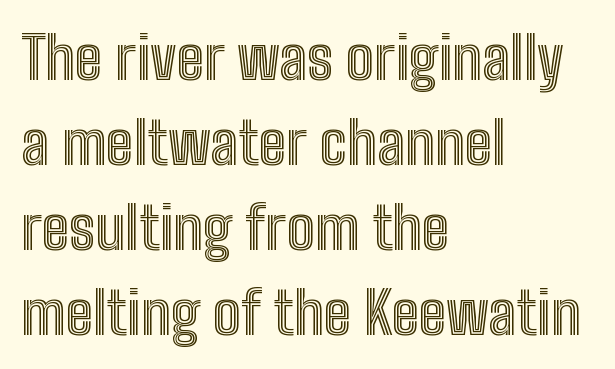
Here the designer chose a conventional face with non-uniform glyph widths. Posture: straight, roman, zero tilt. Whoever set this chose a conventional vertical rhythm. The foot of each line stays bare and open. In terms of letterspacing, this is plain default setting.
